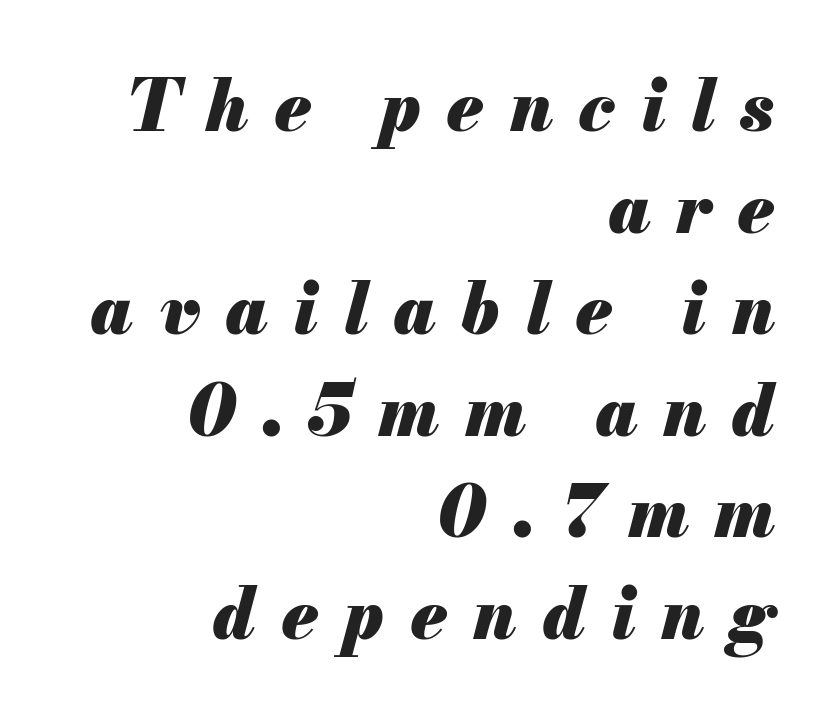
The image shows 71 px heavy type, italic (leaning right); set right-aligned, normal line spacing (1.43x), unusually wide letter spacing (+0.36 em), not underlined; medium stroke contrast and a small x-height.
